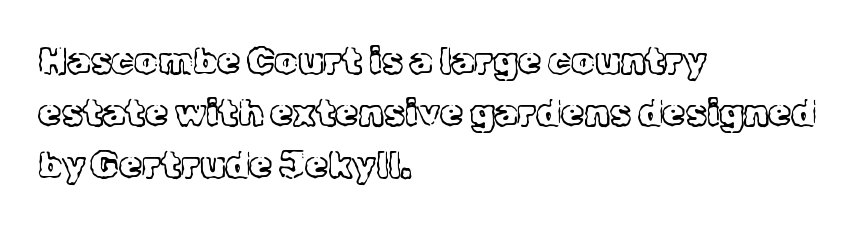
{"serif": "yes", "italic": "no", "bold": "no", "weight": "light", "width": "normal", "x_height": "medium", "monospaced": "no", "underline": "no", "align": "left", "line_spacing": "normal", "line_spacing_ratio": 1.41, "letter_spacing": "normal", "letter_spacing_em": 0.0, "glyph_px": 37}
